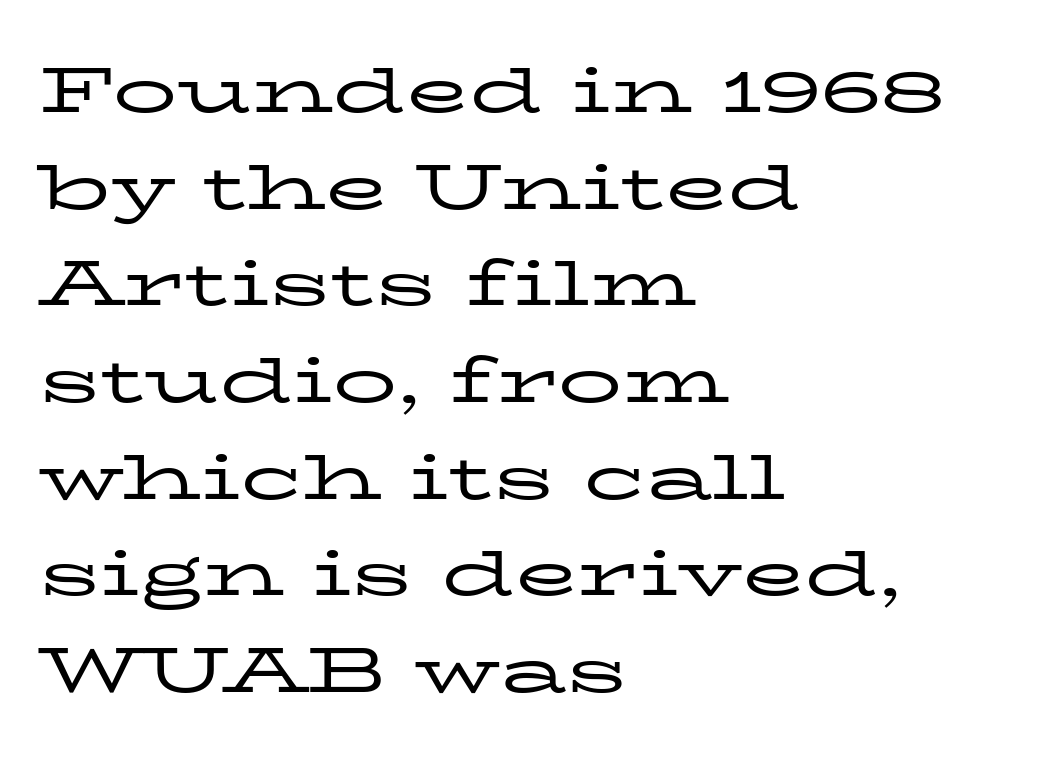
Q: Is the text bold? A: No.
Q: Is the text italic (slanted)? A: No, it is upright.
Q: Is the typeface a serif or a sans-serif typeface? A: Serif.
Q: Is the text underlined? A: No.
Q: How is the paragraph aligned? A: Left-aligned.
Q: Is the spacing between letters normal or unusually wide? A: Normal.
Q: Is the spacing between lines tight, normal or loose? A: Normal.
Q: Width (condensed, normal, or wide)? A: Wide.
Q: Stroke contrast? A: Low.
Q: x-height? A: Medium.
Q: Monospaced? A: No.
